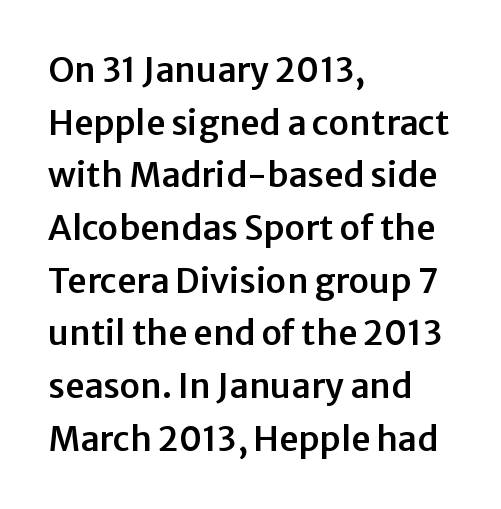
Type style note: lacks serifs. The letters advance in unequal steps, a hallmark of proportional type. Glyph-to-glyph distance matches everyday printed text. Honestly, the row spacing looks completely unremarkable.
